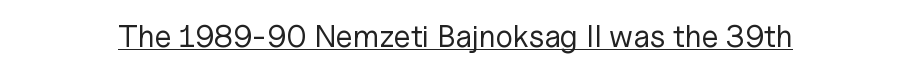
The image shows 31 px regular-weight sans-serif type, upright; set normal letter spacing, underlined; low stroke contrast and a medium x-height.
